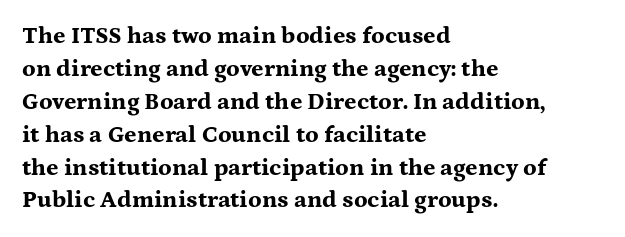
Q: Is the text bold? A: Yes.
Q: Is the text italic (slanted)? A: No, it is upright.
Q: Is the text underlined? A: No.
Q: How is the paragraph aligned? A: Left-aligned.
Q: Is the spacing between letters normal or unusually wide? A: Normal.
Q: Is the spacing between lines tight, normal or loose? A: Normal.
